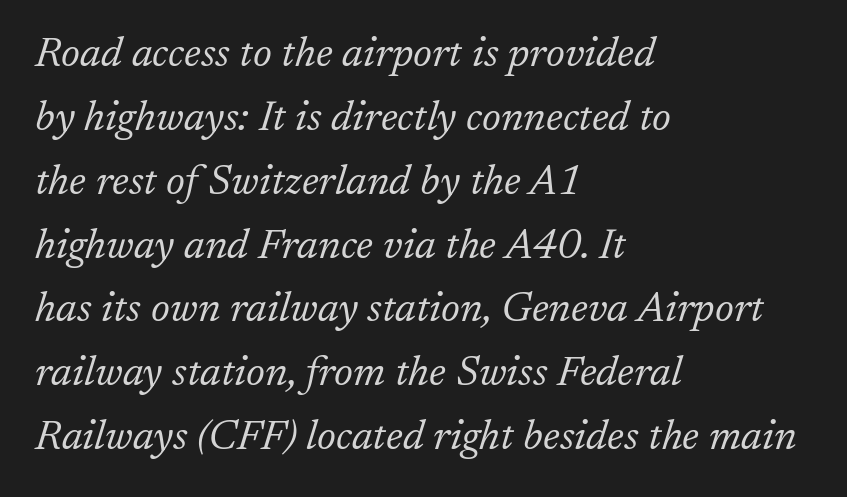
{"serif": "yes", "italic": "yes", "lean": "right", "slant_degrees": 17, "bold": "no", "weight": "light", "width": "normal", "stroke_contrast": "low", "x_height": "medium", "monospaced": "no", "underline": "no", "align": "left", "line_spacing": "normal", "line_spacing_ratio": 1.52, "letter_spacing": "normal", "letter_spacing_em": 0.0, "glyph_px": 42}
